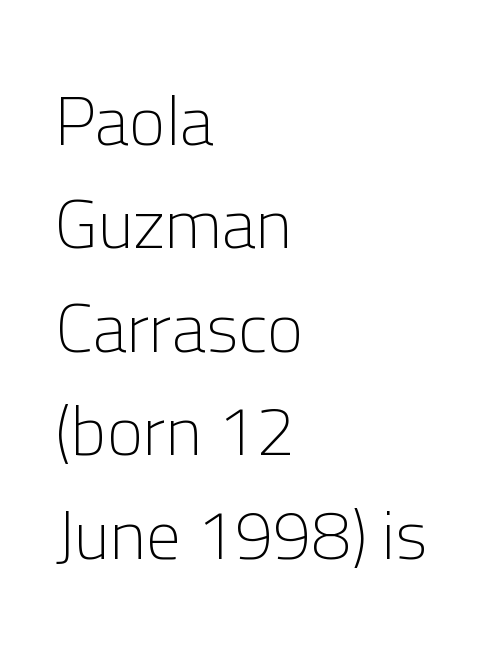
The image shows 69 px light sans-serif type, upright; set left-aligned, normal line spacing (1.5x), normal letter spacing, not underlined; low stroke contrast and a medium x-height.
